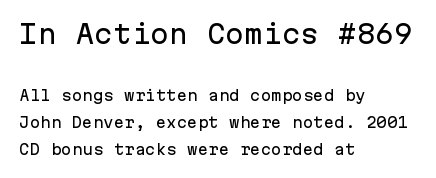
Q: Is the text italic (slanted)? A: No, it is upright.
Q: Is the text underlined? A: No.
Q: How is the paragraph aligned? A: Left-aligned.
Q: Is the spacing between letters normal or unusually wide? A: Normal.
Q: Is the spacing between lines tight, normal or loose? A: Loose.
Q: Which block of text is set in a larger size, the first (top) or the second (bottom)? A: The first (top) one.
